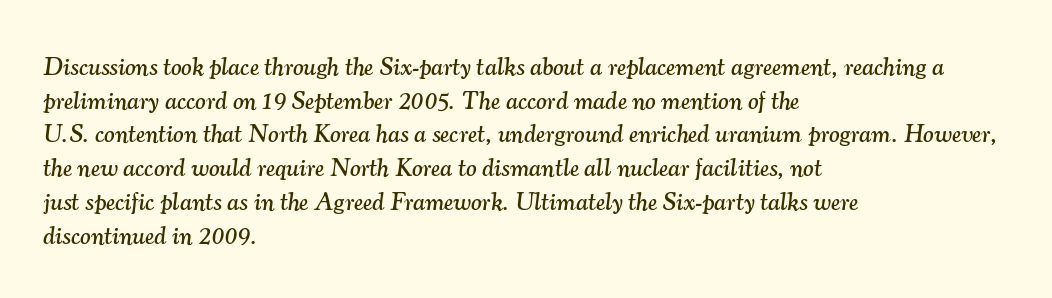
Q: Is the text italic (slanted)? A: Yes, it leans right by about 7 degrees.
Q: Is the text underlined? A: No.
Q: How is the paragraph aligned? A: Left-aligned.
Q: Is the spacing between letters normal or unusually wide? A: Normal.
Q: Is the spacing between lines tight, normal or loose? A: Normal.
